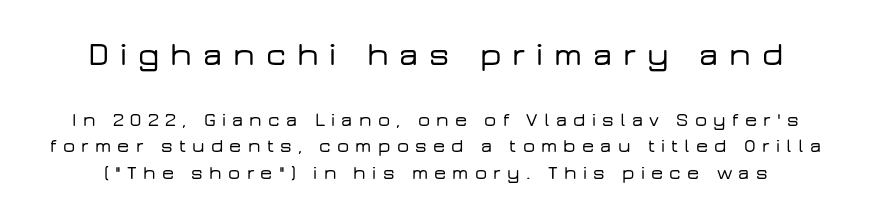
Q: Is the text italic (slanted)? A: No, it is upright.
Q: Is the typeface a serif or a sans-serif typeface? A: Sans-serif.
Q: Is the text underlined? A: No.
Q: Is the spacing between letters normal or unusually wide? A: Unusually wide.
Q: Is the spacing between lines tight, normal or loose? A: Normal.
Q: Which block of text is set in a larger size, the first (top) or the second (bottom)? A: The first (top) one.
Q: Width (condensed, normal, or wide)? A: Wide.
Q: Stroke contrast? A: Low.
Q: x-height? A: Medium.
Q: Monospaced? A: No.
